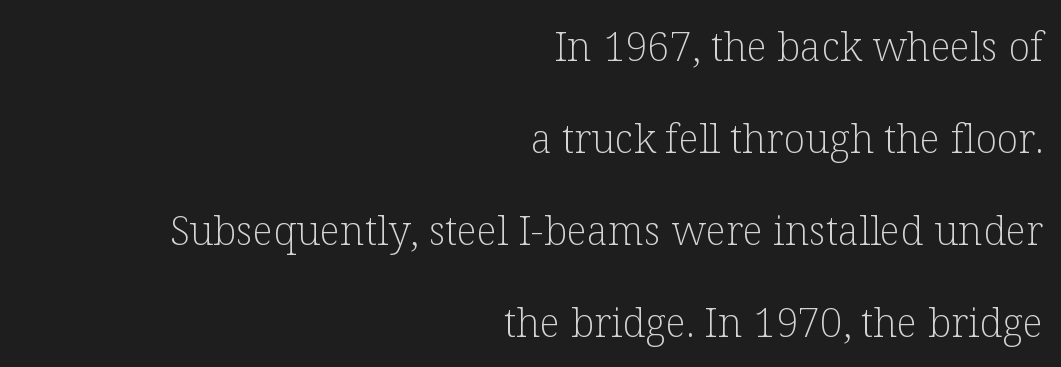
The letters advance in unequal steps, a hallmark of proportional type. Vertical spacing — loose. Tall strokes in this sample are plumb rather than angled. In terms of letterform style, serifs are clearly present. Words appear dense and cohesive because spacing is normal.
